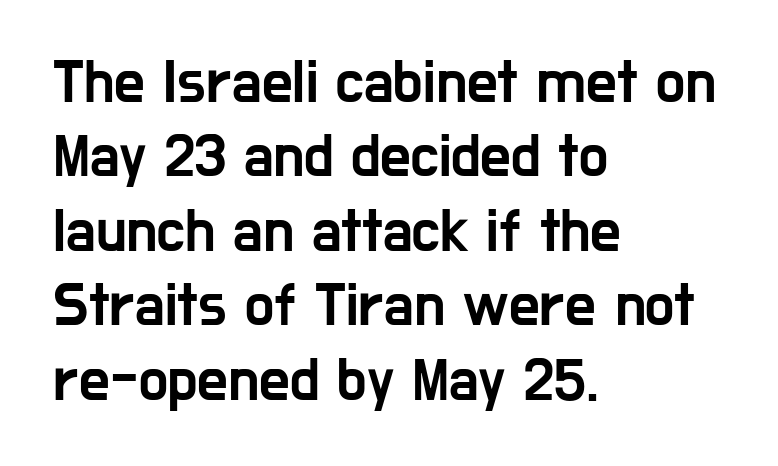
{"serif": "no", "italic": "no", "width": "condensed", "stroke_contrast": "low", "x_height": "medium", "monospaced": "no", "underline": "no", "align": "left", "line_spacing_ratio": 1.22, "letter_spacing": "normal", "letter_spacing_em": 0.0, "glyph_px": 61}
